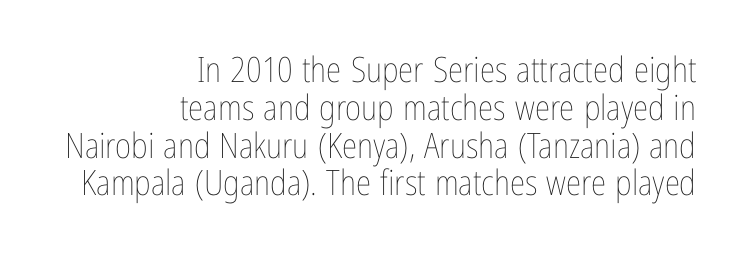
The image shows 35 px thin, condensed type, upright; set right-aligned, tight line spacing (1.08x), normal letter spacing, not underlined; low stroke contrast and a medium x-height.
